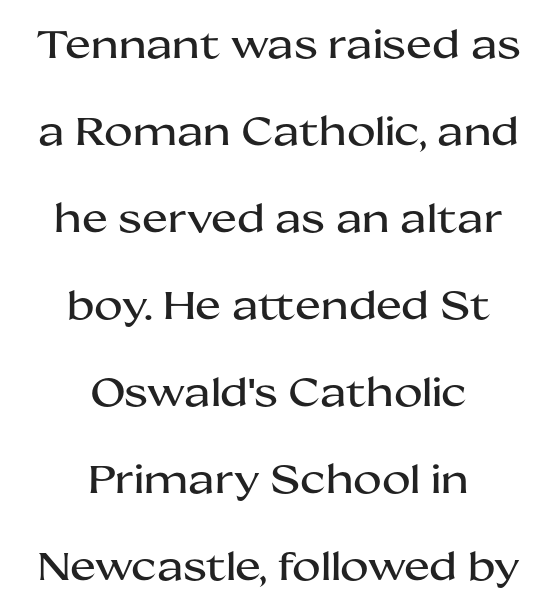
Vertical spacing — loose. Characters remain perfectly vertical along every line. Is the block centered? Yes — each line is placed symmetrically about the middle. Letters rest on an invisible, unmarked baseline. No extra tracking has been applied to these lines.
